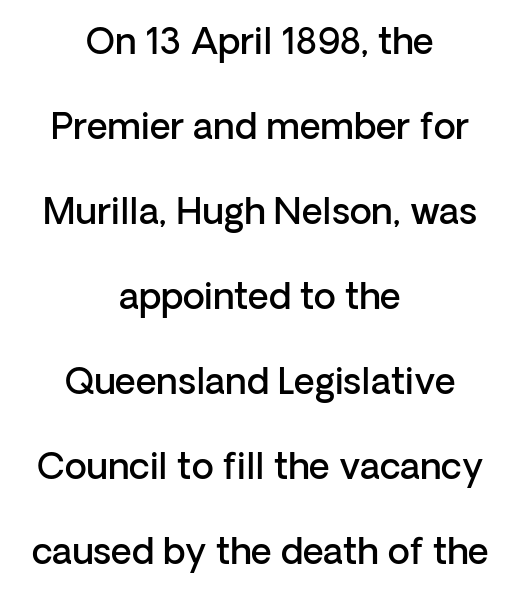
Quick note: interline space is abundant. Students, note that the glyphs here touch the page at normal intervals. This rendering uses center alignment, leaving both contours irregular but symmetric. Do the characters align in a grid? No, the font is proportional. Posture: straight, roman, zero tilt.
